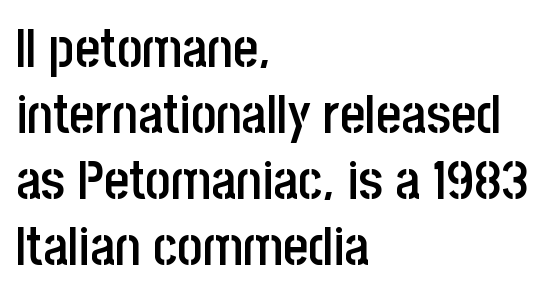
The image shows 54 px semibold, condensed sans-serif type, upright; set left-aligned, line spacing 1.22x, normal letter spacing, not underlined; low stroke contrast and a large x-height.
